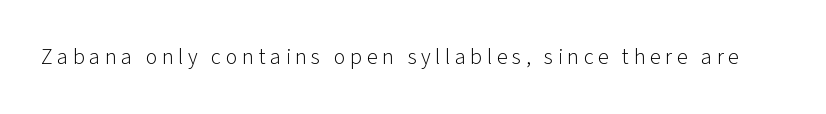
The image shows 22 px text type, upright; set unusually wide letter spacing (+0.21 em), not underlined.
